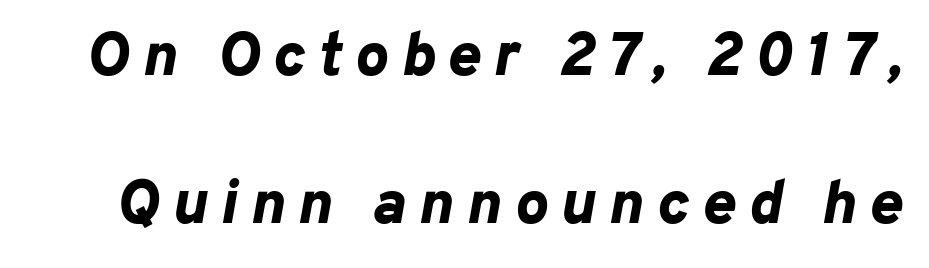
Q: Is the text bold? A: Yes.
Q: Is the text italic (slanted)? A: Yes, it leans right by about 10 degrees.
Q: Is the text underlined? A: No.
Q: Is the spacing between letters normal or unusually wide? A: Unusually wide.
Q: Is the spacing between lines tight, normal or loose? A: Loose.
Q: Width (condensed, normal, or wide)? A: Normal.
Q: Stroke contrast? A: Low.
Q: x-height? A: Medium.
Q: Monospaced? A: No.
